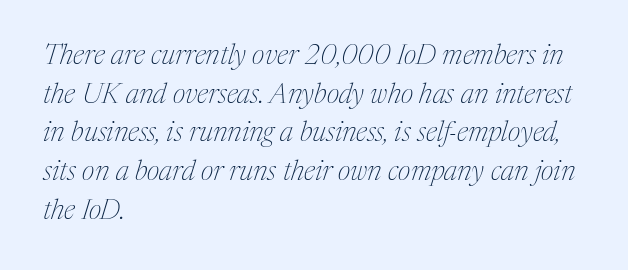
{"serif": "yes", "italic": "yes", "lean": "right", "slant_degrees": 17, "bold": "no", "weight": "thin", "width": "normal", "stroke_contrast": "medium", "x_height": "medium", "monospaced": "no", "underline": "no", "align": "left", "line_spacing": "normal", "line_spacing_ratio": 1.38, "letter_spacing": "normal", "letter_spacing_em": 0.0, "glyph_px": 28}
